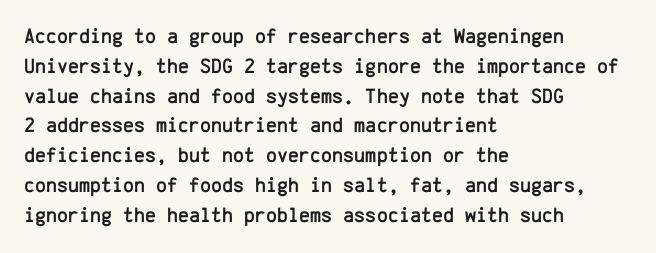
{"italic": "no", "underline": "no", "align": "left", "line_spacing": "normal", "line_spacing_ratio": 1.42, "letter_spacing": "normal", "letter_spacing_em": 0.0, "glyph_px": 21}
